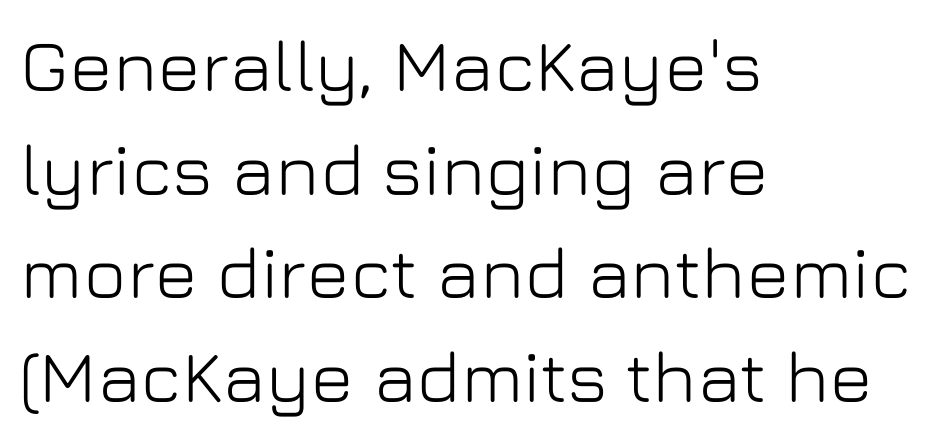
{"serif": "no", "italic": "no", "width": "normal", "stroke_contrast": "low", "x_height": "medium", "monospaced": "no", "underline": "no", "align": "left", "line_spacing": "normal", "line_spacing_ratio": 1.42, "letter_spacing": "normal", "letter_spacing_em": 0.0, "glyph_px": 73}
